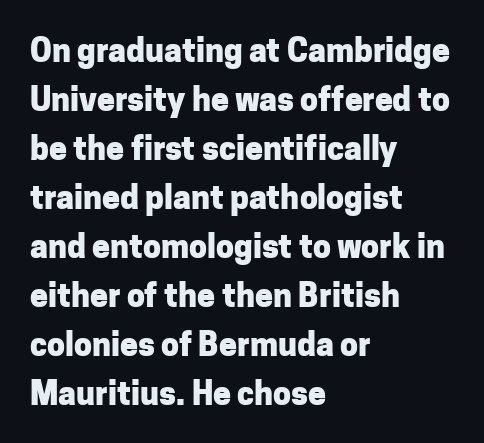
The image shows 32 px heavy sans-serif type, upright; set left-aligned, normal line spacing (1.53x), normal letter spacing, not underlined; low stroke contrast and a medium x-height.
